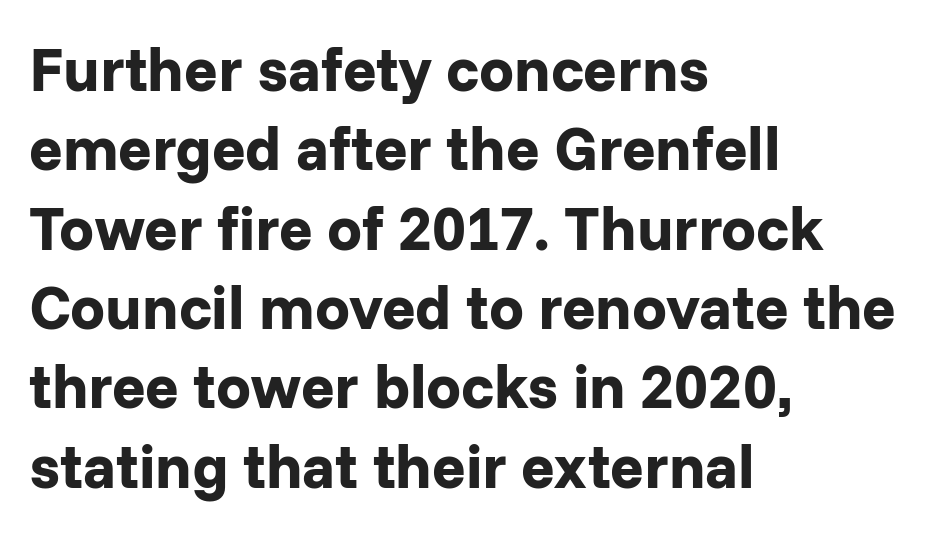
The image shows 62 px bold sans-serif type, upright; set left-aligned, normal line spacing (1.28x), normal letter spacing, not underlined; low stroke contrast and a medium x-height.
